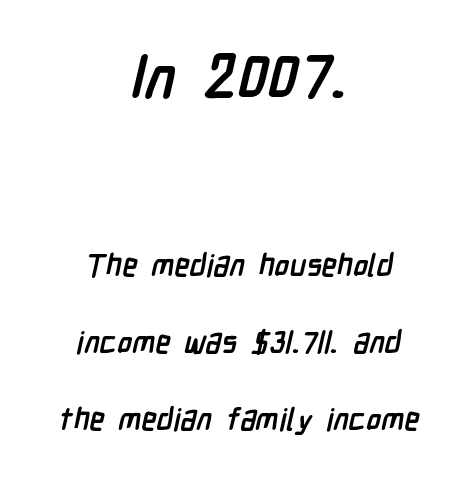
Q: Is the text bold? A: Yes.
Q: Is the typeface a serif or a sans-serif typeface? A: Sans-serif.
Q: Is the text underlined? A: No.
Q: How is the paragraph aligned? A: Centered.
Q: Is the spacing between letters normal or unusually wide? A: Normal.
Q: Is the spacing between lines tight, normal or loose? A: Loose.
Q: Which block of text is set in a larger size, the first (top) or the second (bottom)? A: The first (top) one.
Q: Width (condensed, normal, or wide)? A: Condensed.
Q: Stroke contrast? A: Low.
Q: x-height? A: Medium.
Q: Monospaced? A: No.
